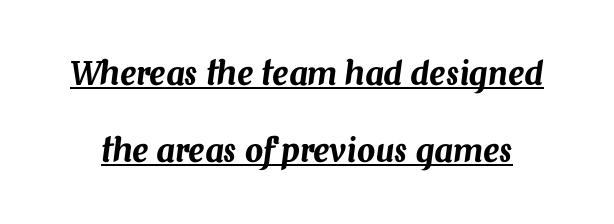
These lines were composed using italics. Think of a printed novel: that variable character pitch is what you see here. The designer dialed line spacing up above the default. This rendering features underlined lettering.
